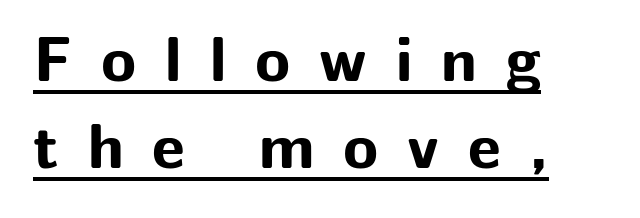
Varying glyph widths throughout — classic text-font behaviour. How are the letters spaced? Widely, with obvious added tracking. Like a heading marked for emphasis, these lines bear an underscore. Compared with an ordinary text face, these strokes are far heavier — a full bold. Posture: straight, roman, zero tilt. Leftover space on each line is placed entirely after the last word.
